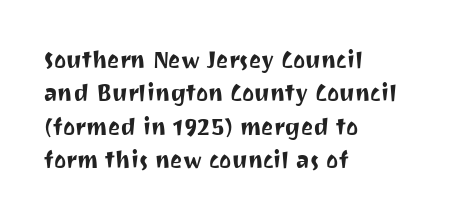
{"italic": "no", "underline": "no", "align": "left", "line_spacing": "normal", "line_spacing_ratio": 1.45, "letter_spacing": "normal", "letter_spacing_em": 0.0, "glyph_px": 23}
